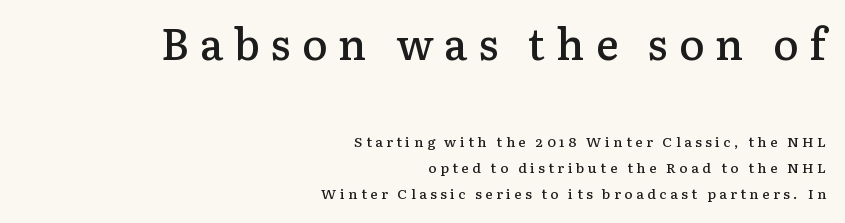
Serif or sans? Serif — the stroke terminals have little feet. The paragraph shown leans on its right margin. Decoration check: the copy has no underline. The letters advance in unequal steps, a hallmark of proportional type. These two chunks differ in scale, with the top chunk taking the larger measure. Spacing between characters has been opened up far beyond the box default.
